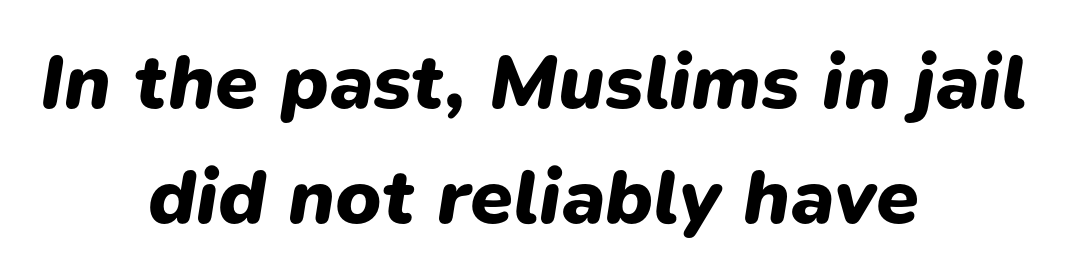
Short note: letters normally spaced. If you folded the block vertically in half, each line would mirror itself in length. The baseline area is clear. The line-height multiplier appears to be the usual default.
